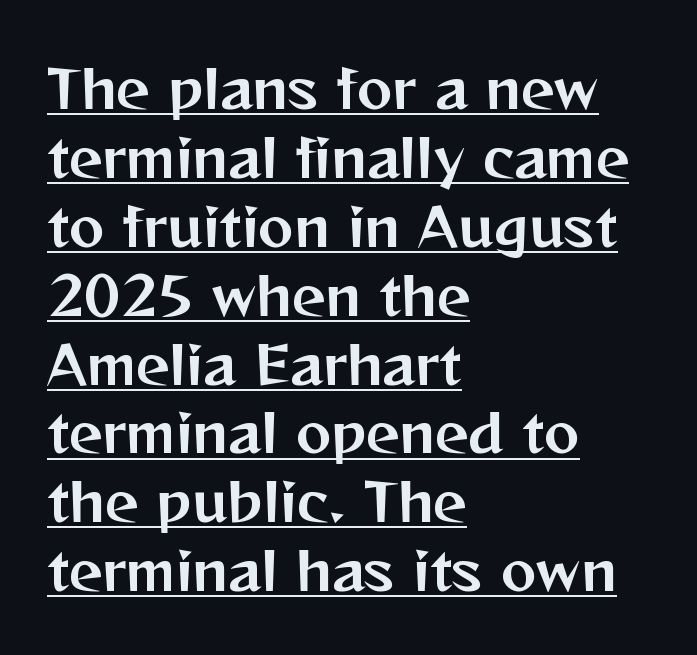
Q: Is the text italic (slanted)? A: No, it is upright.
Q: Is the typeface a serif or a sans-serif typeface? A: Sans-serif.
Q: Is the text underlined? A: Yes.
Q: How is the paragraph aligned? A: Left-aligned.
Q: Is the spacing between letters normal or unusually wide? A: Normal.
Q: Is the spacing between lines tight, normal or loose? A: Normal.
Q: Width (condensed, normal, or wide)? A: Normal.
Q: Stroke contrast? A: Medium.
Q: x-height? A: Medium.
Q: Monospaced? A: No.
